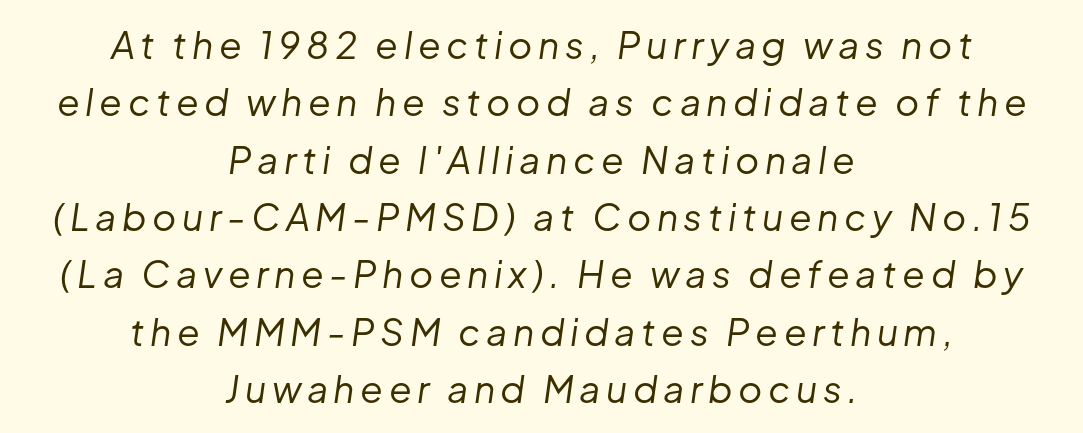
Q: Is the text bold? A: No.
Q: Is the text italic (slanted)? A: Yes, it leans right by about 8 degrees.
Q: Is the text underlined? A: No.
Q: How is the paragraph aligned? A: Centered.
Q: Is the spacing between lines tight, normal or loose? A: Normal.
Q: Width (condensed, normal, or wide)? A: Normal.
Q: Stroke contrast? A: Low.
Q: x-height? A: Medium.
Q: Monospaced? A: No.
